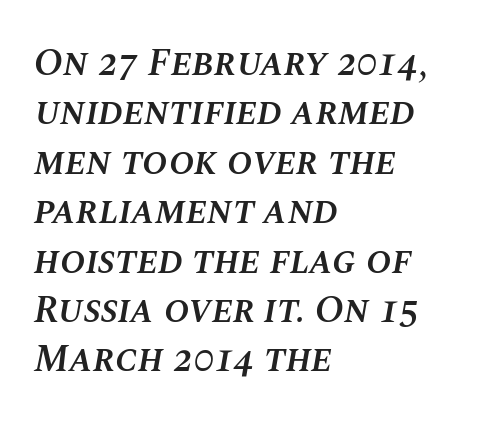
Q: Is the text bold? A: Semi-bold.
Q: Is the text italic (slanted)? A: Yes, it leans right by about 10 degrees.
Q: Is the text underlined? A: No.
Q: How is the paragraph aligned? A: Left-aligned.
Q: Is the spacing between letters normal or unusually wide? A: Normal.
Q: Is the spacing between lines tight, normal or loose? A: Normal.
Q: Width (condensed, normal, or wide)? A: Normal.
Q: Stroke contrast? A: Medium.
Q: x-height? A: Large.
Q: Monospaced? A: No.
